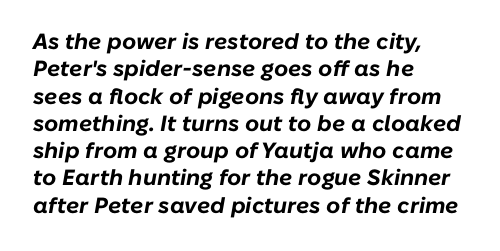
The image shows 22 px bold type, italic (leaning right); set left-aligned, line spacing 1.24x, normal letter spacing, not underlined.
